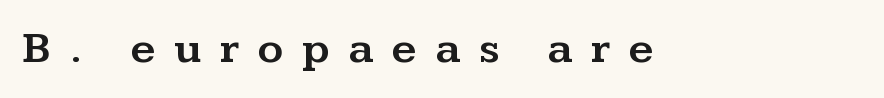
The image shows 44 px wide serif type, upright; set unusually wide letter spacing (+0.42 em), not underlined; medium stroke contrast and a medium x-height.
